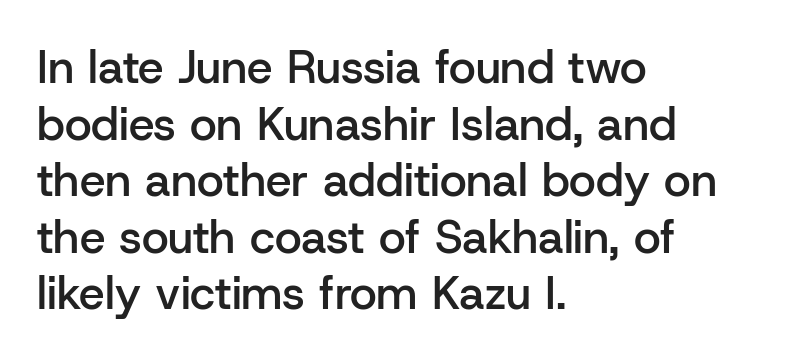
Q: Is the text bold? A: Semi-bold.
Q: Is the text italic (slanted)? A: No, it is upright.
Q: Is the typeface a serif or a sans-serif typeface? A: Sans-serif.
Q: Is the text underlined? A: No.
Q: How is the paragraph aligned? A: Left-aligned.
Q: Is the spacing between letters normal or unusually wide? A: Normal.
Q: Width (condensed, normal, or wide)? A: Normal.
Q: Stroke contrast? A: Low.
Q: x-height? A: Medium.
Q: Monospaced? A: No.
